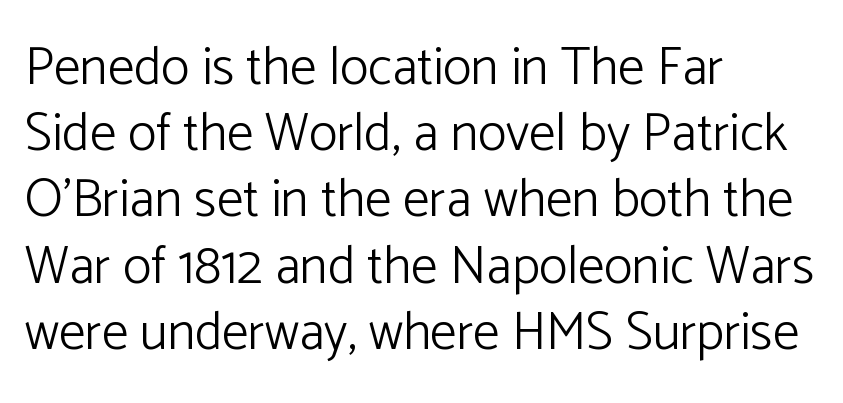
Q: Is the text bold? A: No.
Q: Is the text italic (slanted)? A: No, it is upright.
Q: Is the typeface a serif or a sans-serif typeface? A: Sans-serif.
Q: Is the text underlined? A: No.
Q: How is the paragraph aligned? A: Left-aligned.
Q: Is the spacing between letters normal or unusually wide? A: Normal.
Q: Is the spacing between lines tight, normal or loose? A: Normal.
Q: Width (condensed, normal, or wide)? A: Normal.
Q: Stroke contrast? A: Low.
Q: x-height? A: Medium.
Q: Monospaced? A: No.
